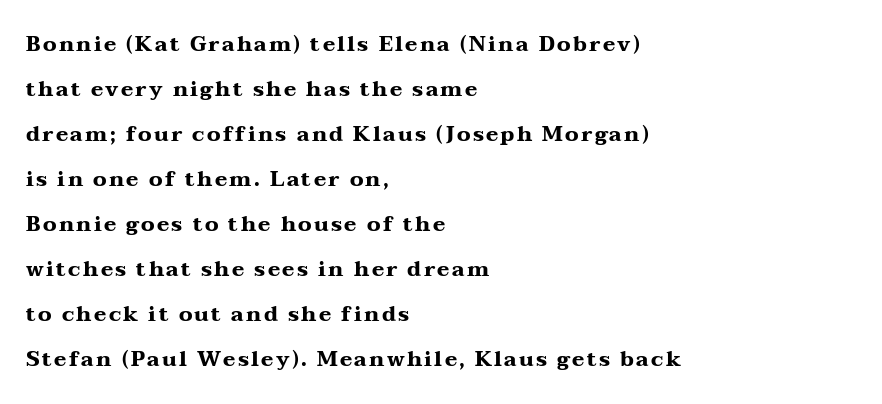
Q: Is the text bold? A: Yes.
Q: Is the text italic (slanted)? A: No, it is upright.
Q: Is the text underlined? A: No.
Q: How is the paragraph aligned? A: Left-aligned.
Q: Is the spacing between lines tight, normal or loose? A: Loose.
